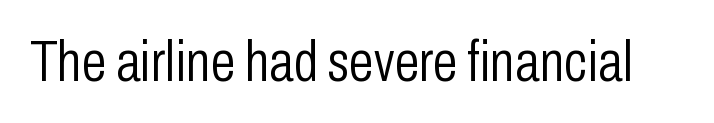
Q: Is the text bold? A: No.
Q: Is the text italic (slanted)? A: No, it is upright.
Q: Is the typeface a serif or a sans-serif typeface? A: Sans-serif.
Q: Is the text underlined? A: No.
Q: Is the spacing between letters normal or unusually wide? A: Normal.
Q: Width (condensed, normal, or wide)? A: Condensed.
Q: Stroke contrast? A: Low.
Q: x-height? A: Medium.
Q: Monospaced? A: No.
